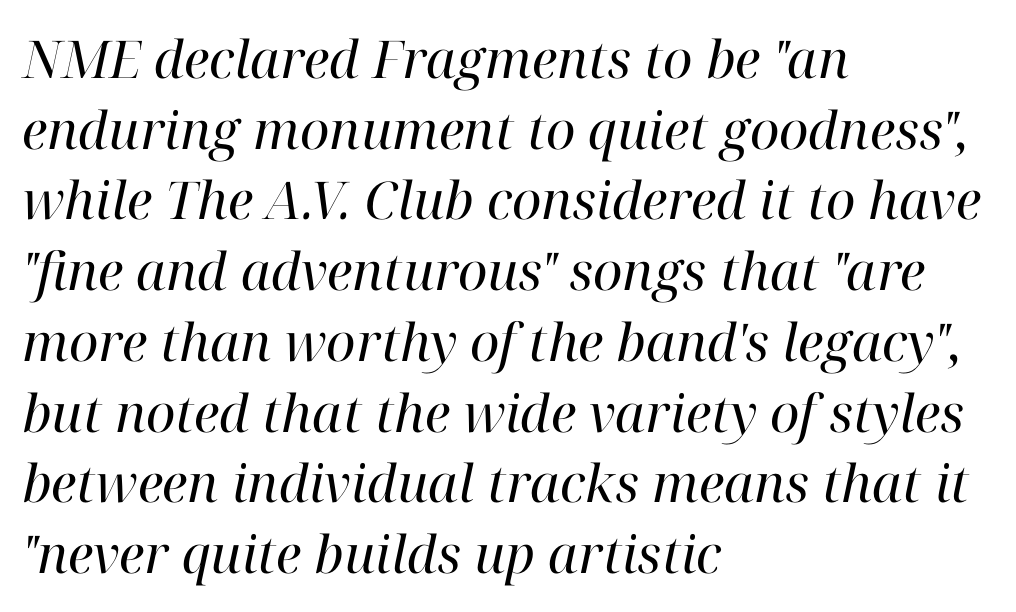
The image shows 52 px regular-weight serif type, italic (leaning right); set left-aligned, normal line spacing (1.36x), normal letter spacing, not underlined; high stroke contrast and a medium x-height.
